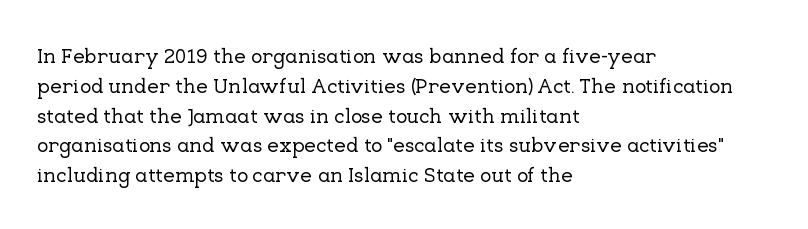
Q: Is the text italic (slanted)? A: No, it is upright.
Q: Is the text underlined? A: No.
Q: How is the paragraph aligned? A: Left-aligned.
Q: Is the spacing between letters normal or unusually wide? A: Normal.
Q: Is the spacing between lines tight, normal or loose? A: Normal.
